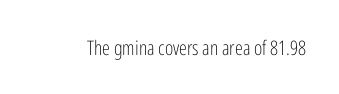
The image shows 20 px text type, upright; set normal letter spacing, not underlined.
